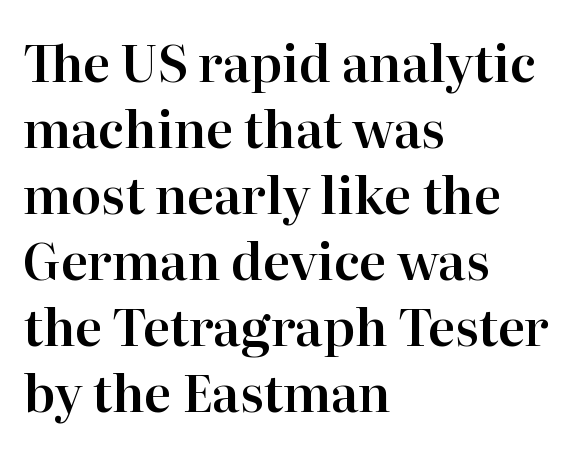
Q: Is the text italic (slanted)? A: No, it is upright.
Q: Is the typeface a serif or a sans-serif typeface? A: Serif.
Q: Is the text underlined? A: No.
Q: How is the paragraph aligned? A: Left-aligned.
Q: Is the spacing between letters normal or unusually wide? A: Normal.
Q: Is the spacing between lines tight, normal or loose? A: Normal.
Q: Width (condensed, normal, or wide)? A: Normal.
Q: Stroke contrast? A: High.
Q: x-height? A: Medium.
Q: Monospaced? A: No.
